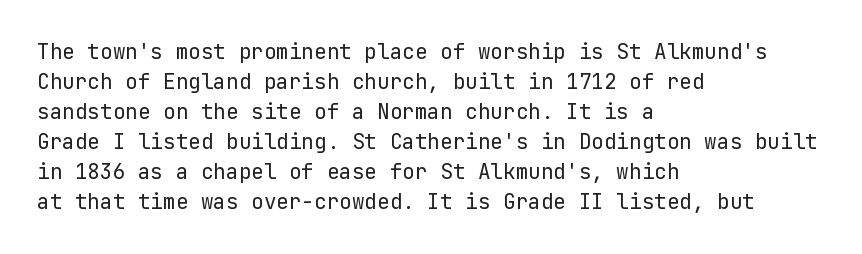
{"italic": "no", "bold": "no", "underline": "no", "align": "left", "line_spacing": "normal", "line_spacing_ratio": 1.43, "letter_spacing": "normal", "letter_spacing_em": 0.0, "glyph_px": 21}
